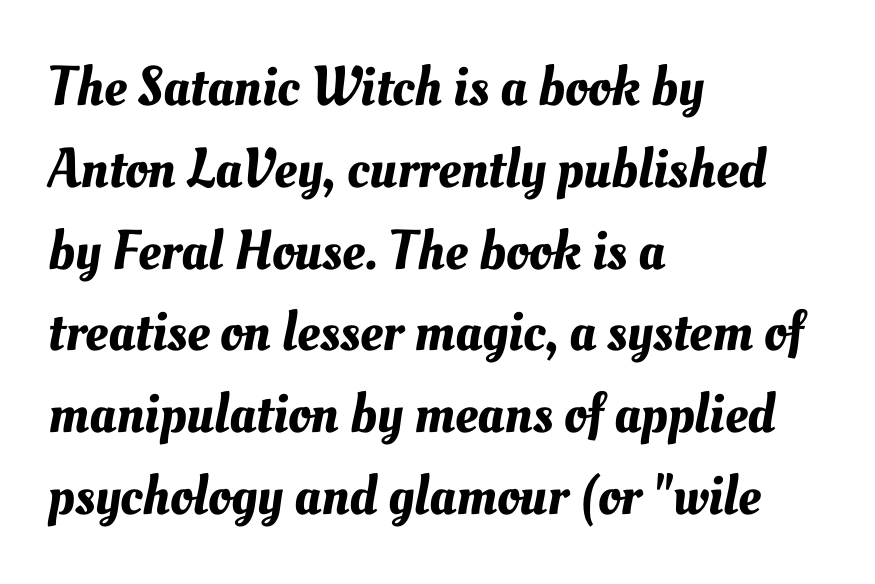
Normally led — the rows are evenly, conventionally spaced. A bare baseline throughout the passage. Compared with typical body copy, the letter spacing here is the same. Note the varied advance widths — an 'i' is clearly narrower than an 'm'. One-word summary of the alignment: left.
